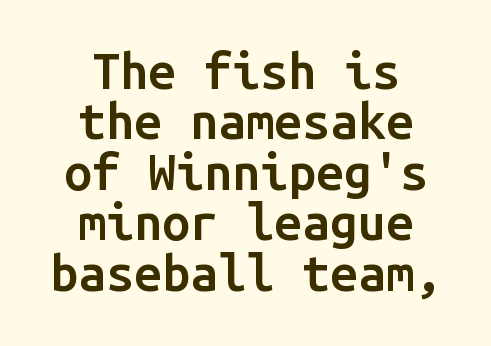
The image shows 50 px semibold sans-serif type, upright, monospaced; set centered, tight line spacing (1.01x), normal letter spacing, not underlined; low stroke contrast and a medium x-height.
